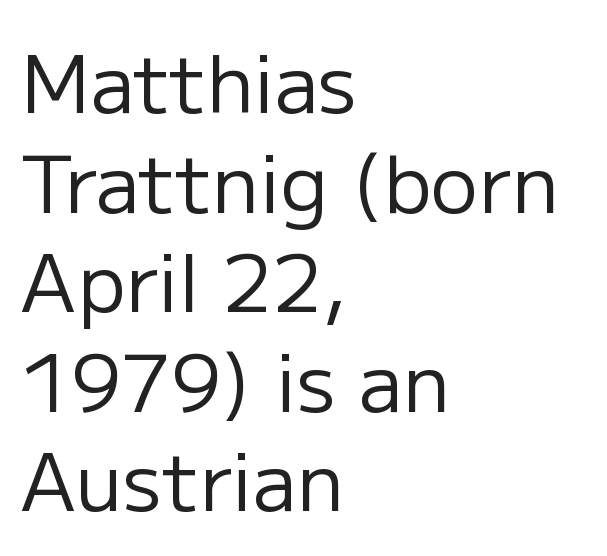
Q: Is the text bold? A: No.
Q: Is the text italic (slanted)? A: No, it is upright.
Q: Is the typeface a serif or a sans-serif typeface? A: Sans-serif.
Q: Is the text underlined? A: No.
Q: How is the paragraph aligned? A: Left-aligned.
Q: Is the spacing between letters normal or unusually wide? A: Normal.
Q: Is the spacing between lines tight, normal or loose? A: Normal.
Q: Width (condensed, normal, or wide)? A: Normal.
Q: Stroke contrast? A: Low.
Q: x-height? A: Medium.
Q: Monospaced? A: No.
